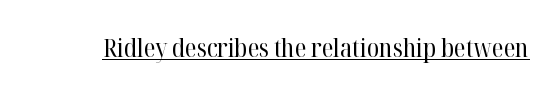
The letterforms sit at book weight or below. Posture: upright roman. Here the glyphs are tracked normally, forming tight word shapes. The words here are underlined.
